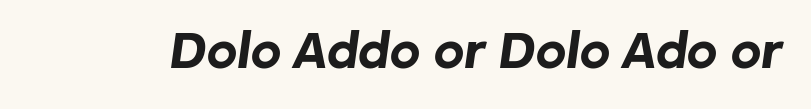
{"italic": "yes", "lean": "right", "slant_degrees": 8, "bold": "yes", "weight": "bold", "width": "normal", "stroke_contrast": "low", "x_height": "medium", "monospaced": "no", "underline": "no", "letter_spacing": "normal", "letter_spacing_em": 0.0, "glyph_px": 52}
